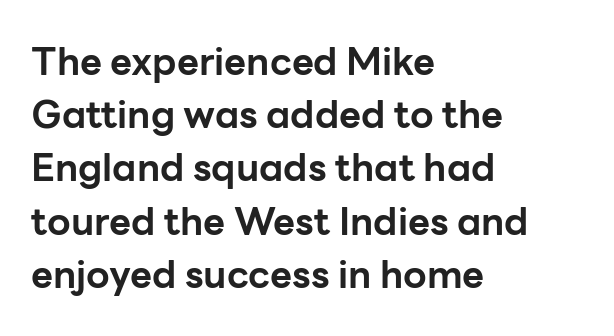
Q: Is the text bold? A: Yes.
Q: Is the text italic (slanted)? A: No, it is upright.
Q: Is the typeface a serif or a sans-serif typeface? A: Sans-serif.
Q: Is the text underlined? A: No.
Q: How is the paragraph aligned? A: Left-aligned.
Q: Is the spacing between letters normal or unusually wide? A: Normal.
Q: Is the spacing between lines tight, normal or loose? A: Normal.
Q: Width (condensed, normal, or wide)? A: Normal.
Q: Stroke contrast? A: Low.
Q: x-height? A: Medium.
Q: Monospaced? A: No.
